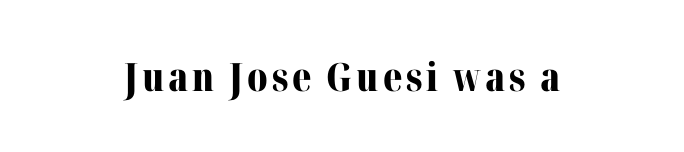
Q: Is the text bold? A: Yes.
Q: Is the text italic (slanted)? A: No, it is upright.
Q: Is the typeface a serif or a sans-serif typeface? A: Serif.
Q: Is the text underlined? A: No.
Q: How is the paragraph aligned? A: Centered.
Q: Width (condensed, normal, or wide)? A: Normal.
Q: Stroke contrast? A: Medium.
Q: x-height? A: Medium.
Q: Monospaced? A: No.
